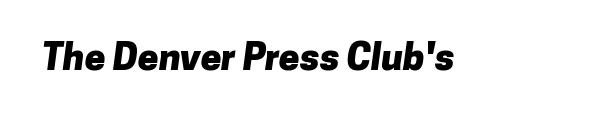
{"serif": "no", "bold": "yes", "weight": "heavy", "width": "normal", "stroke_contrast": "low", "x_height": "medium", "monospaced": "no", "underline": "no", "letter_spacing": "normal", "letter_spacing_em": 0.0, "glyph_px": 37}
